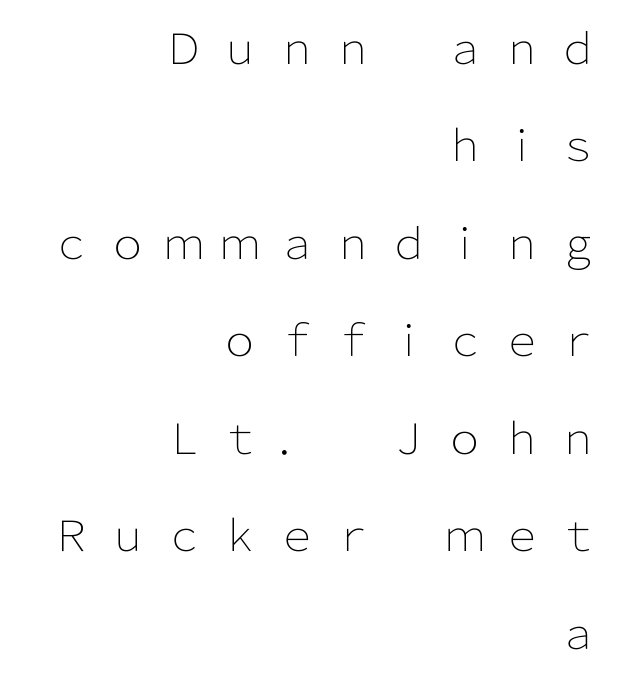
The image shows 42 px light sans-serif type, upright; set right-aligned, loose line spacing (2.32x), unusually wide letter spacing (+0.34 em), not underlined; low stroke contrast and a medium x-height.
